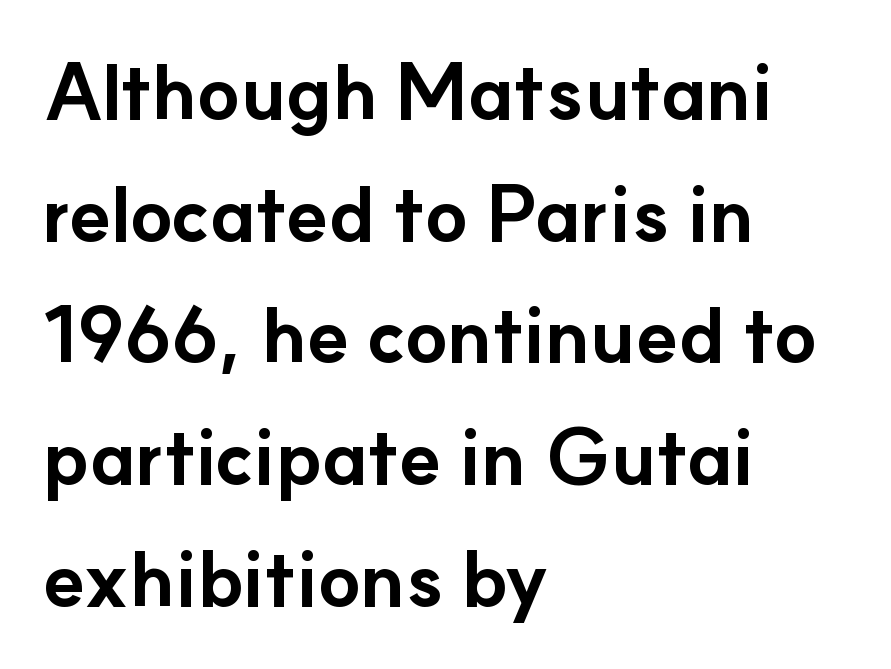
Q: Is the text bold? A: Yes.
Q: Is the text italic (slanted)? A: No, it is upright.
Q: Is the typeface a serif or a sans-serif typeface? A: Sans-serif.
Q: Is the text underlined? A: No.
Q: How is the paragraph aligned? A: Left-aligned.
Q: Is the spacing between letters normal or unusually wide? A: Normal.
Q: Is the spacing between lines tight, normal or loose? A: Normal.
Q: Width (condensed, normal, or wide)? A: Normal.
Q: Stroke contrast? A: Low.
Q: x-height? A: Small.
Q: Monospaced? A: No.
